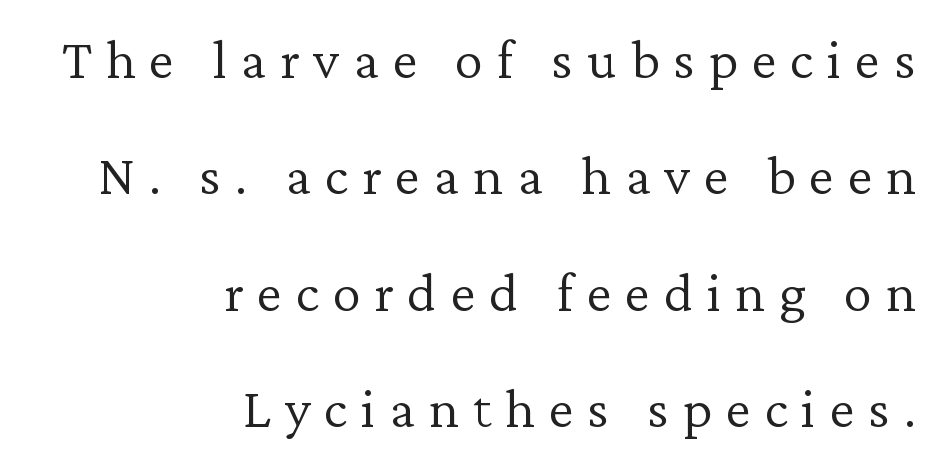
The image shows 57 px light serif type, upright; set right-aligned, loose line spacing (2.04x), unusually wide letter spacing (+0.24 em), not underlined; low stroke contrast and a medium x-height.
